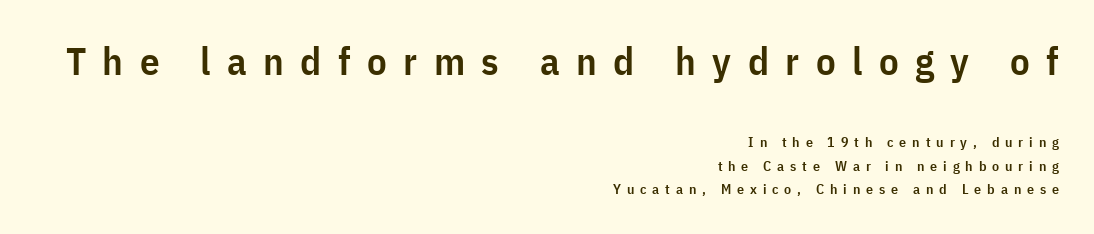
The rendering uses natural spacing where letterforms have individual widths. The designer left line spacing at the default. Nope, not italic — everything's standing straight. Weight check: semibold — heavier than regular, not quite bold. Characters follow at a spacing far wider than the type designer built in. Bigger letters appear in the top chunk; the bottom chunk is reduced.
